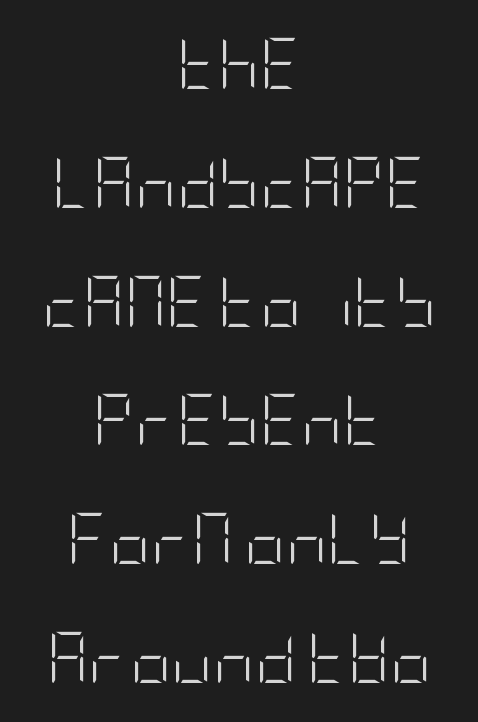
Q: Is the text bold? A: No.
Q: Is the text italic (slanted)? A: No, it is upright.
Q: Is the typeface a serif or a sans-serif typeface? A: Sans-serif.
Q: Is the text underlined? A: No.
Q: How is the paragraph aligned? A: Centered.
Q: Is the spacing between letters normal or unusually wide? A: Normal.
Q: Is the spacing between lines tight, normal or loose? A: Loose.
Q: Width (condensed, normal, or wide)? A: Condensed.
Q: Stroke contrast? A: Low.
Q: x-height? A: Large.
